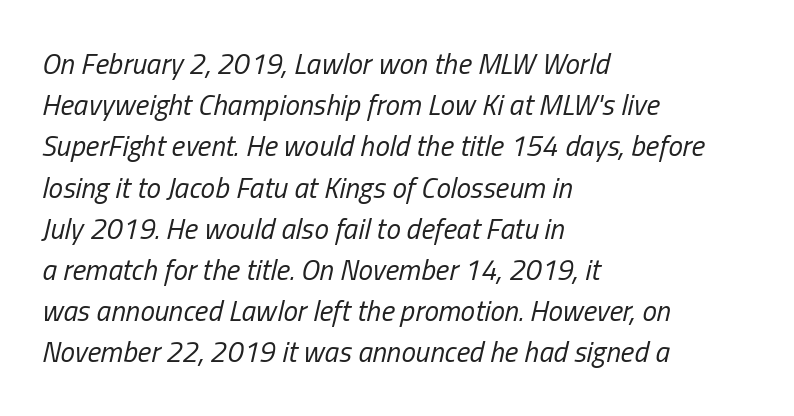
The image shows 29 px regular-weight, condensed type, italic (leaning right); set left-aligned, normal line spacing (1.42x), normal letter spacing, not underlined; low stroke contrast and a medium x-height.
